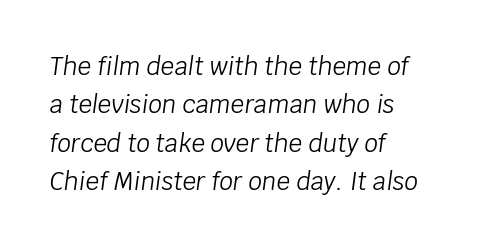
{"italic": "yes", "lean": "right", "slant_degrees": 8, "bold": "no", "underline": "no", "align": "left", "line_spacing": "normal", "line_spacing_ratio": 1.6, "letter_spacing": "normal", "letter_spacing_em": 0.0, "glyph_px": 24}
